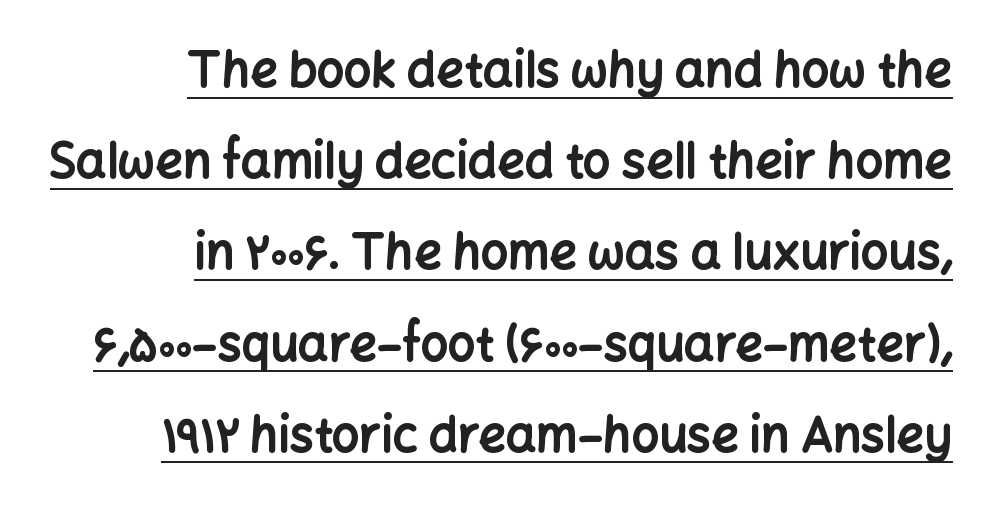
{"serif": "no", "italic": "no", "bold": "yes", "weight": "bold", "width": "normal", "stroke_contrast": "low", "x_height": "medium", "monospaced": "no", "underline": "yes", "align": "right", "line_spacing": "loose", "line_spacing_ratio": 1.9, "letter_spacing": "normal", "letter_spacing_em": 0.0, "glyph_px": 48}
